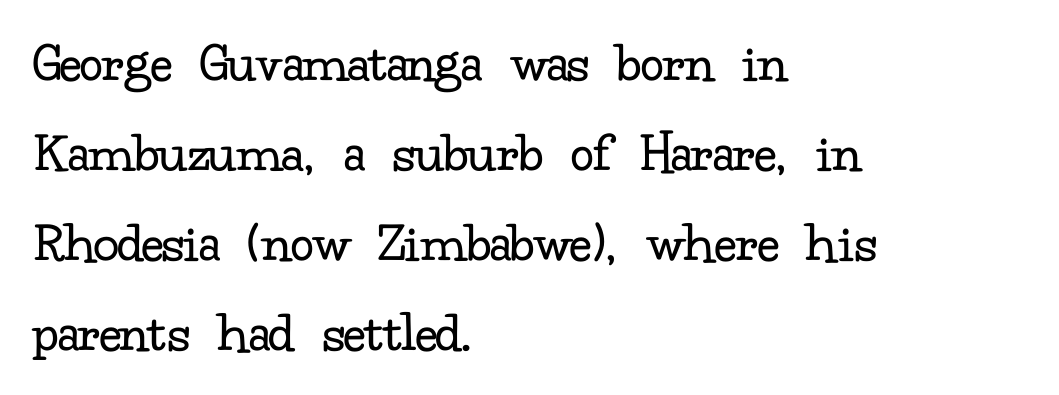
A typesetter would call this proportional, since set widths differ per character. Is there any slant? The stems are plumb. Is this a sans? No — the strokes have serifs. Nobody drew a line under any word here. How would I describe the line gaps? Plain and ordinary. The ragged edge is on the right, which tells us the setting is flush left.
